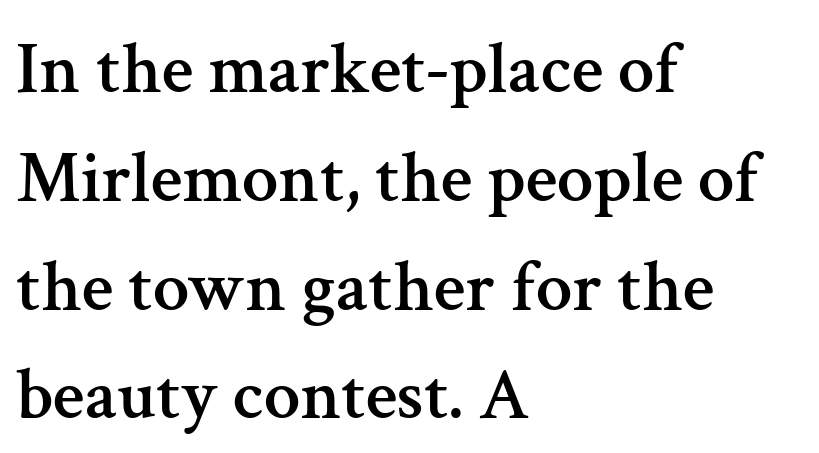
{"serif": "yes", "italic": "no", "width": "normal", "stroke_contrast": "medium", "x_height": "medium", "monospaced": "no", "underline": "no", "align": "left", "line_spacing": "normal", "line_spacing_ratio": 1.49, "letter_spacing": "normal", "letter_spacing_em": 0.0, "glyph_px": 73}
